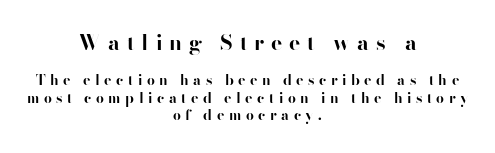
{"italic": "no", "bold": "yes", "underline": "no", "align": "center", "line_spacing": "normal", "line_spacing_ratio": 1.25, "letter_spacing": "wide", "letter_spacing_em": 0.32, "larger_block": "first", "size_ratio": 1.5, "glyph_px": 21}
